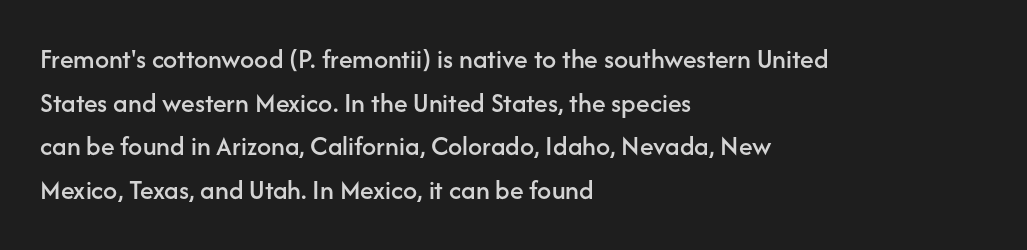
Unmarked baselines from the first word to the last. Honestly, the row spacing looks completely unremarkable. Notice how the passage keeps a crisp vertical edge on the left only. The horizontal fit of the characters is conventional and even. No italicization has been applied; the sample stays upright.
